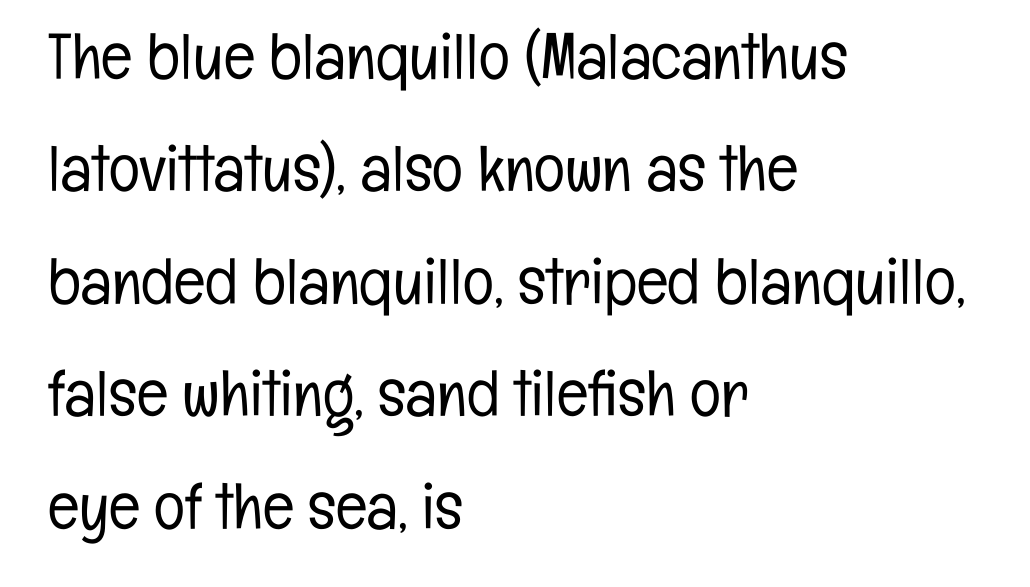
Type style note: lacks serifs. Typeset ragged right — the left edge is the straight one. No letter is thick-stroked: the sample isn't bold. Looks like regular typesetting: each glyph gets only the width it needs. Characters follow at the spacing the type designer built in. The strip under each line holds only bare page.
